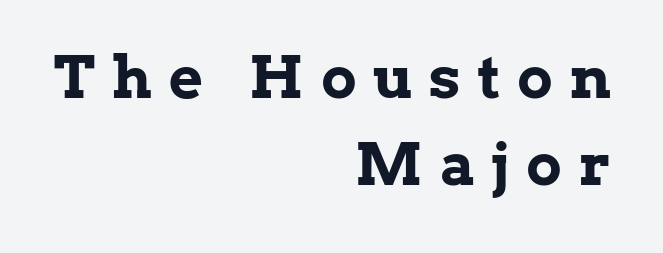
Each new line begins a customary step beneath the previous one. Classification — serif. Every letter is thick-stroked: bold, no question. This is roman type, the default non-slanted kind. The letters are spread apart with noticeably loose tracking.
